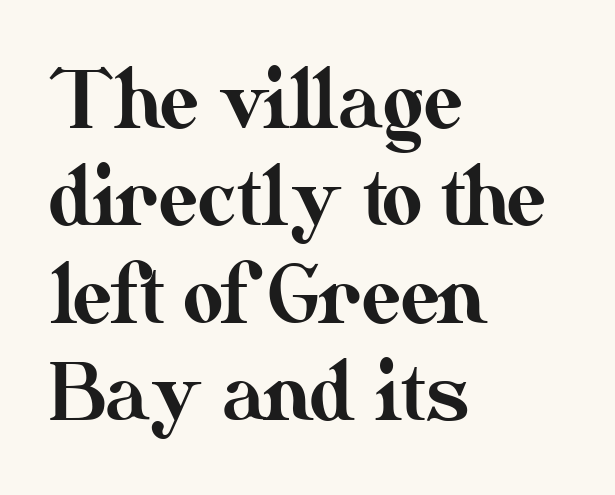
The image shows 78 px text type, upright; set left-aligned, normal line spacing (1.25x), normal letter spacing, not underlined; medium stroke contrast and a small x-height.
